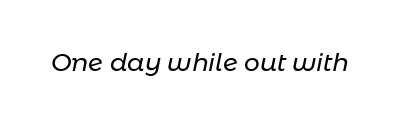
These lines keep a tight, regular rhythm from letter to letter. The area under the type is left untouched. Is the type heavy? It reads as light-to-regular instead. The rendering applies a slant to the glyphs.
